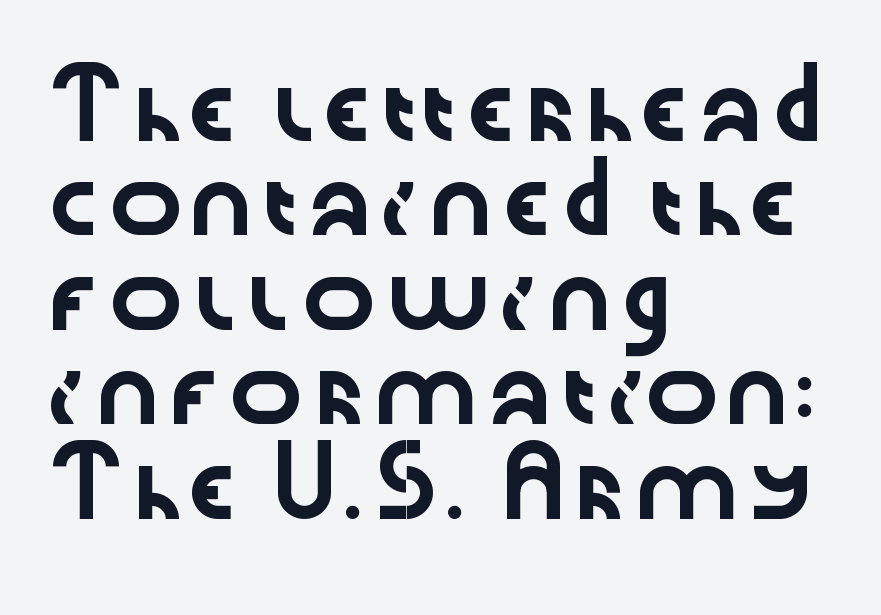
{"serif": "no", "italic": "no", "width": "wide", "stroke_contrast": "low", "x_height": "medium", "monospaced": "no", "underline": "no", "align": "left", "line_spacing": "normal", "line_spacing_ratio": 1.5, "letter_spacing": "normal", "letter_spacing_em": 0.0, "glyph_px": 63}
